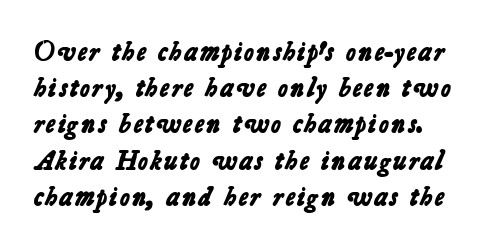
Q: Is the text bold? A: Yes.
Q: Is the text underlined? A: No.
Q: Is the spacing between letters normal or unusually wide? A: Normal.
Q: Is the spacing between lines tight, normal or loose? A: Normal.
